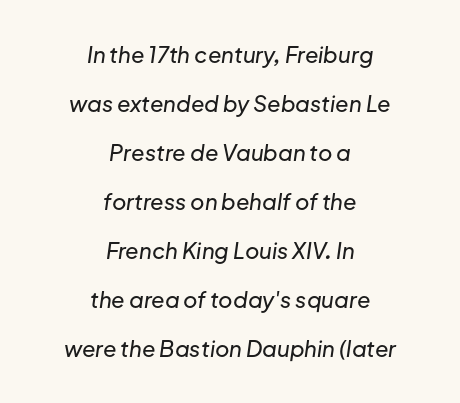
Q: Is the text italic (slanted)? A: Yes, it leans right by about 8 degrees.
Q: Is the text underlined? A: No.
Q: How is the paragraph aligned? A: Centered.
Q: Is the spacing between letters normal or unusually wide? A: Normal.
Q: Is the spacing between lines tight, normal or loose? A: Loose.
